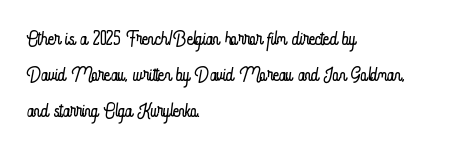
Q: Is the text bold? A: No.
Q: Is the text underlined? A: No.
Q: How is the paragraph aligned? A: Left-aligned.
Q: Is the spacing between letters normal or unusually wide? A: Normal.
Q: Is the spacing between lines tight, normal or loose? A: Normal.
